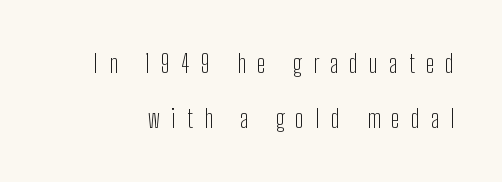
Q: Is the text bold? A: No.
Q: Is the text italic (slanted)? A: No, it is upright.
Q: Is the text underlined? A: No.
Q: Is the spacing between letters normal or unusually wide? A: Unusually wide.
Q: Is the spacing between lines tight, normal or loose? A: Loose.
